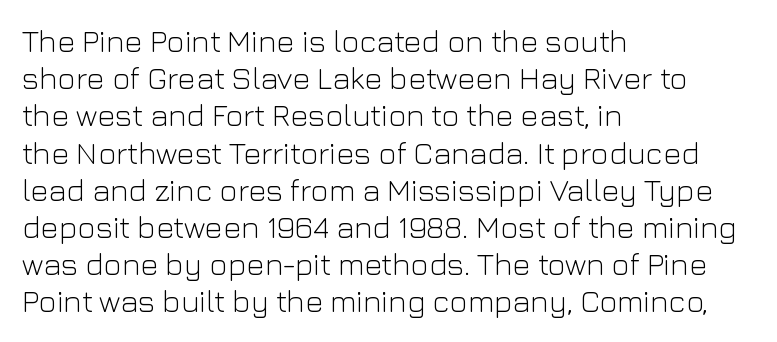
The image shows 31 px light sans-serif type, upright; set left-aligned, line spacing 1.2x, normal letter spacing, not underlined; low stroke contrast and a medium x-height.
